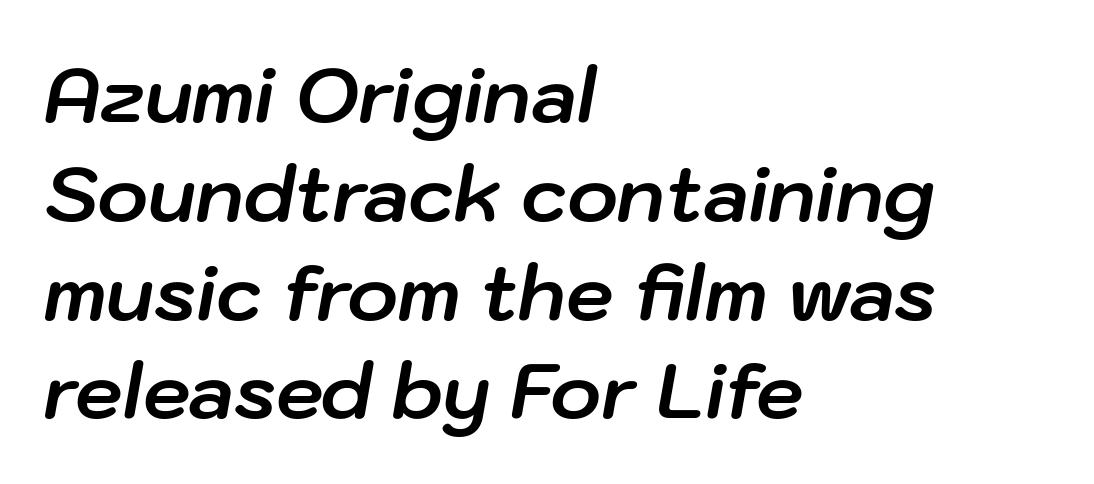
Chunky letters — that's bold for sure. The letters advance in unequal steps, a hallmark of proportional type. Left-aligned paragraph, ragged on the right. Rows of type keep a routine distance in the vertical direction.
